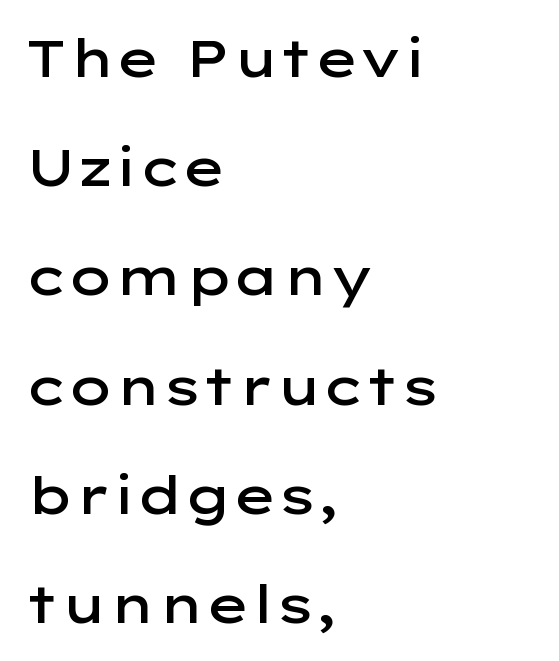
The image shows 52 px semibold, wide sans-serif type, upright; set left-aligned, loose line spacing (2.1x), normal letter spacing, not underlined; low stroke contrast and a medium x-height.
